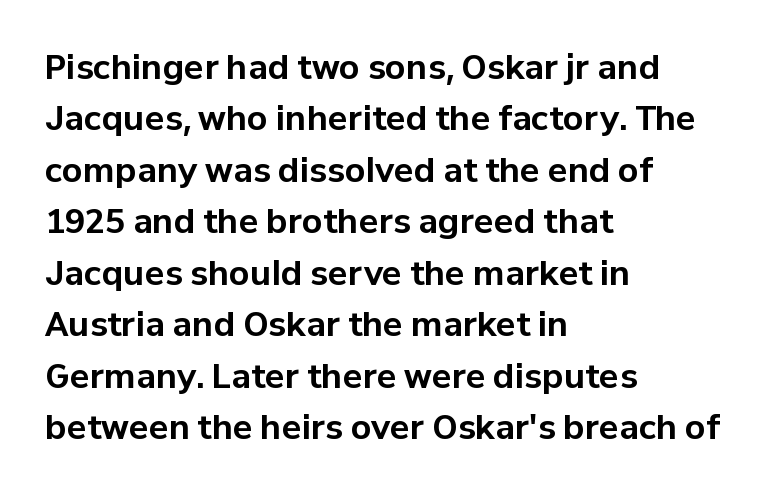
{"serif": "no", "italic": "no", "bold": "yes", "weight": "bold", "width": "normal", "stroke_contrast": "low", "x_height": "medium", "monospaced": "no", "underline": "no", "align": "left", "line_spacing": "normal", "line_spacing_ratio": 1.56, "letter_spacing": "normal", "letter_spacing_em": 0.0, "glyph_px": 33}
